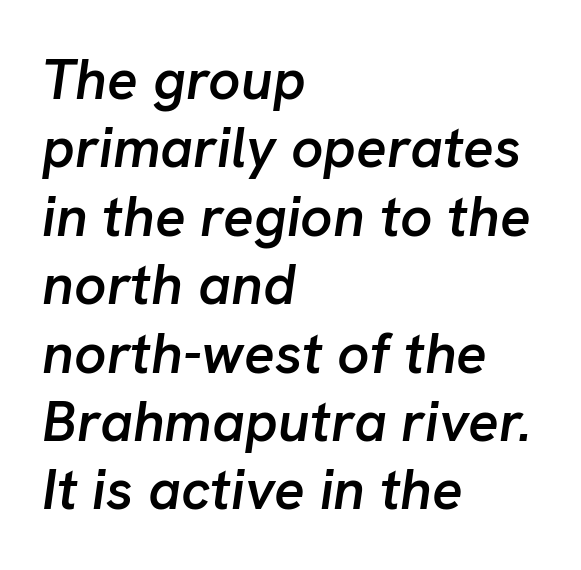
The image shows 57 px semibold type, italic (leaning right); set left-aligned, line spacing 1.2x, normal letter spacing, not underlined; low stroke contrast and a medium x-height.
